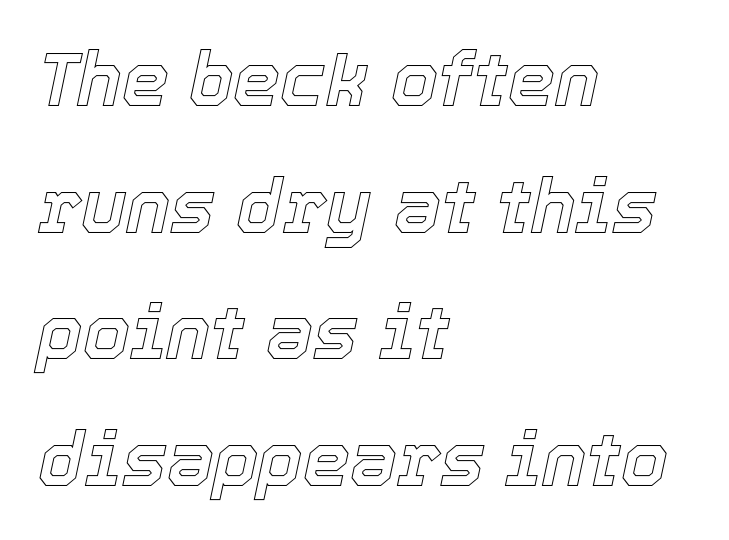
Q: Is the text italic (slanted)? A: Yes, it leans right by about 12 degrees.
Q: Is the text underlined? A: No.
Q: How is the paragraph aligned? A: Left-aligned.
Q: Is the spacing between letters normal or unusually wide? A: Normal.
Q: Is the spacing between lines tight, normal or loose? A: Normal.
Q: Width (condensed, normal, or wide)? A: Normal.
Q: x-height? A: Medium.
Q: Monospaced? A: No.
